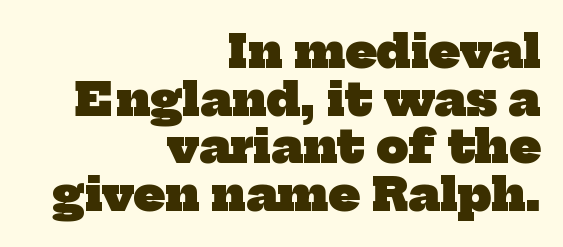
Proportional: the letters do not fall into vertical columns. The typeface chosen for these lines features serifs. Caption: standard tracking, unaltered. Underline: absent. Is the type bold? Yes — the strokes are clearly thick and heavy.
